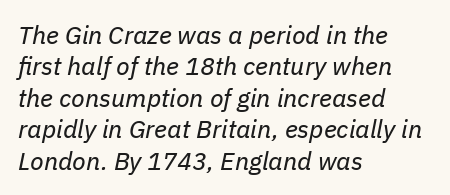
{"italic": "yes", "lean": "right", "slant_degrees": 11, "bold": "no", "underline": "no", "align": "left", "line_spacing": "normal", "line_spacing_ratio": 1.26, "letter_spacing": "normal", "letter_spacing_em": 0.0, "glyph_px": 25}
